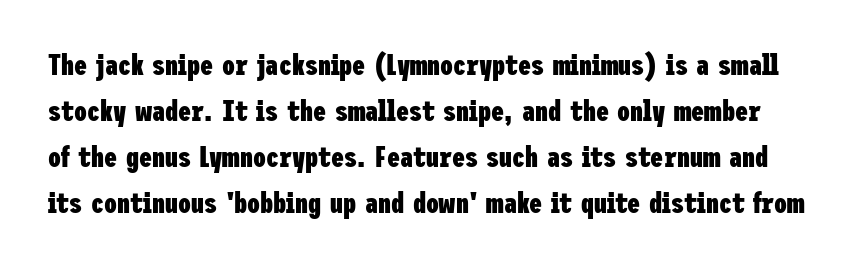
The image shows 29 px heavy, condensed sans-serif type, upright; set normal line spacing (1.59x), normal letter spacing, not underlined; low stroke contrast and a medium x-height.
